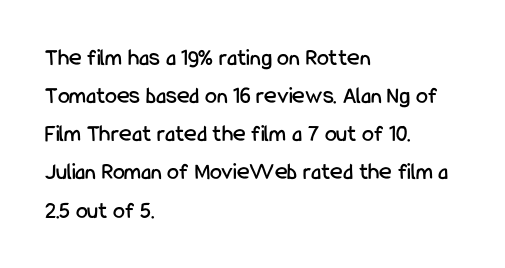
A normal amount of white space separates one row of letters from the next. In terms of letterspacing, this is plain default setting. Quick note: not italic, upright. Only glyphs here, with clear space below each row. Horizontally, the lines are justified to the leading edge only.
